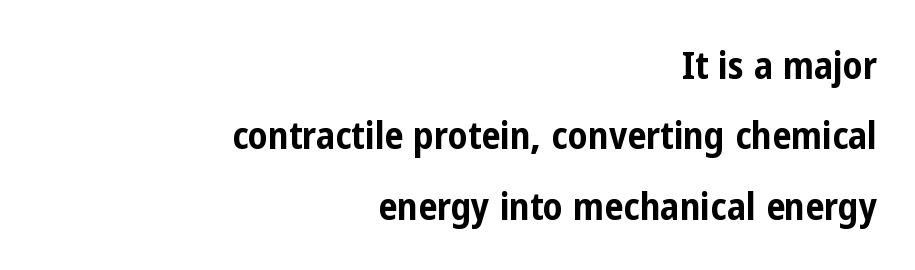
Q: Is the text bold? A: Yes.
Q: Is the text italic (slanted)? A: No, it is upright.
Q: Is the typeface a serif or a sans-serif typeface? A: Sans-serif.
Q: Is the text underlined? A: No.
Q: How is the paragraph aligned? A: Right-aligned.
Q: Is the spacing between letters normal or unusually wide? A: Normal.
Q: Width (condensed, normal, or wide)? A: Condensed.
Q: Stroke contrast? A: Low.
Q: x-height? A: Medium.
Q: Monospaced? A: No.
